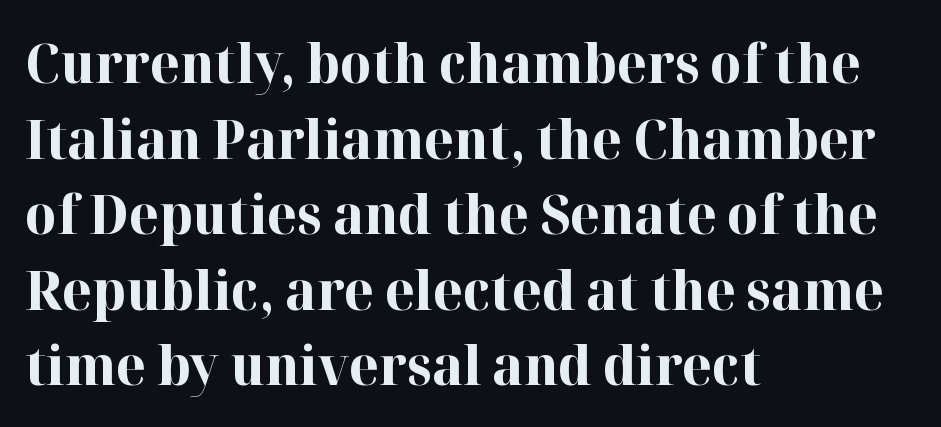
Q: Is the text bold? A: Yes.
Q: Is the text italic (slanted)? A: No, it is upright.
Q: Is the typeface a serif or a sans-serif typeface? A: Serif.
Q: Is the text underlined? A: No.
Q: How is the paragraph aligned? A: Left-aligned.
Q: Is the spacing between letters normal or unusually wide? A: Normal.
Q: Is the spacing between lines tight, normal or loose? A: Normal.
Q: Width (condensed, normal, or wide)? A: Normal.
Q: Stroke contrast? A: High.
Q: x-height? A: Medium.
Q: Monospaced? A: No.
